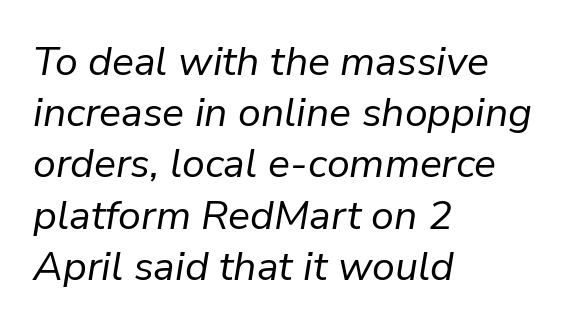
You could call the tracking neutral — neither tight nor loose. Does the lettering tilt? It does — this is italic. Line spacing here is normal. Notice how the passage keeps a crisp vertical edge on the left only. This is not heavy type; no bold has been used. The passage shown is not underscored anywhere.
